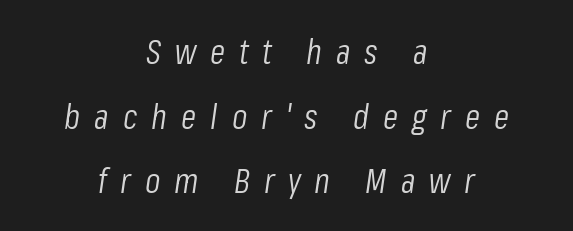
{"italic": "yes", "lean": "right", "slant_degrees": 8, "bold": "no", "weight": "light", "width": "condensed", "stroke_contrast": "low", "x_height": "medium", "monospaced": "no", "underline": "no", "align": "center", "line_spacing_ratio": 1.85, "letter_spacing": "wide", "letter_spacing_em": 0.4, "glyph_px": 35}
